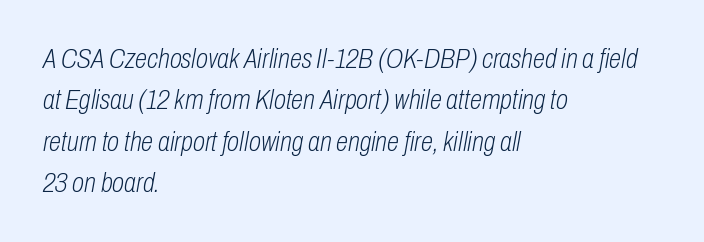
{"italic": "yes", "lean": "right", "slant_degrees": 10, "bold": "no", "weight": "light", "width": "condensed", "stroke_contrast": "low", "x_height": "medium", "monospaced": "no", "underline": "no", "align": "left", "line_spacing": "normal", "line_spacing_ratio": 1.48, "letter_spacing": "normal", "letter_spacing_em": 0.0, "glyph_px": 28}
